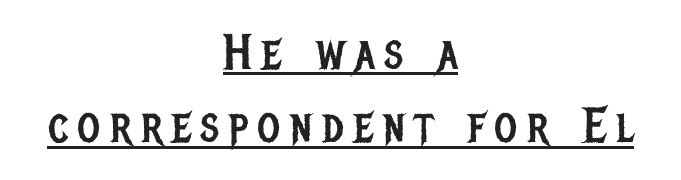
Q: Is the text bold? A: No.
Q: Is the text italic (slanted)? A: No, it is upright.
Q: Is the typeface a serif or a sans-serif typeface? A: Sans-serif.
Q: Is the text underlined? A: Yes.
Q: How is the paragraph aligned? A: Centered.
Q: Is the spacing between letters normal or unusually wide? A: Unusually wide.
Q: Is the spacing between lines tight, normal or loose? A: Normal.
Q: Width (condensed, normal, or wide)? A: Condensed.
Q: Stroke contrast? A: Low.
Q: x-height? A: Large.
Q: Monospaced? A: No.
